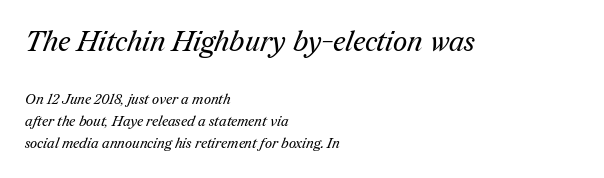
Q: Is the text bold? A: No.
Q: Is the typeface a serif or a sans-serif typeface? A: Serif.
Q: Is the text underlined? A: No.
Q: How is the paragraph aligned? A: Left-aligned.
Q: Is the spacing between letters normal or unusually wide? A: Normal.
Q: Is the spacing between lines tight, normal or loose? A: Normal.
Q: Which block of text is set in a larger size, the first (top) or the second (bottom)? A: The first (top) one.
Q: Width (condensed, normal, or wide)? A: Normal.
Q: Stroke contrast? A: Medium.
Q: x-height? A: Medium.
Q: Monospaced? A: No.
